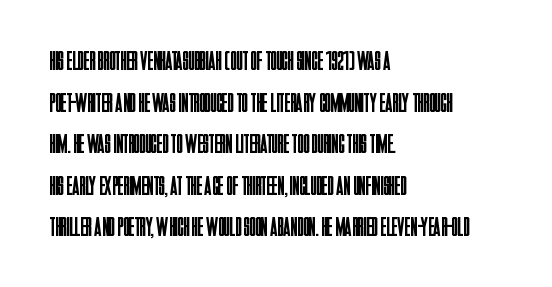
This sample uses an upright cut, with every glyph sitting square on the baseline. Lines of text with bare space underneath. The setting favours the left margin, as ordinary paragraphs usually do. Leading: standard. The typesetting does not lean heavy: it is not bold. You could call the tracking neutral — neither tight nor loose.
